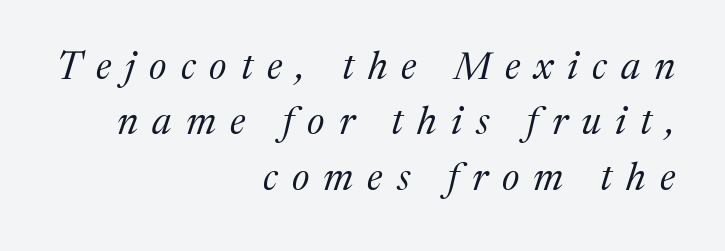
Q: Is the text bold? A: No.
Q: Is the text italic (slanted)? A: Yes, it leans right by about 17 degrees.
Q: Is the typeface a serif or a sans-serif typeface? A: Serif.
Q: Is the text underlined? A: No.
Q: How is the paragraph aligned? A: Right-aligned.
Q: Is the spacing between letters normal or unusually wide? A: Unusually wide.
Q: Is the spacing between lines tight, normal or loose? A: Normal.
Q: Width (condensed, normal, or wide)? A: Normal.
Q: Stroke contrast? A: Medium.
Q: x-height? A: Medium.
Q: Monospaced? A: No.
